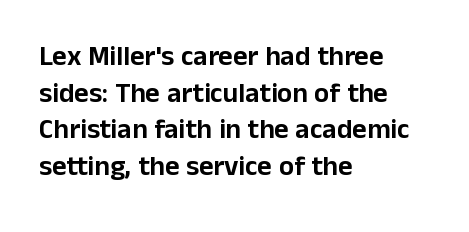
The image shows 28 px sans-serif type, upright; set left-aligned, normal line spacing (1.31x), normal letter spacing, not underlined; low stroke contrast and a medium x-height.
